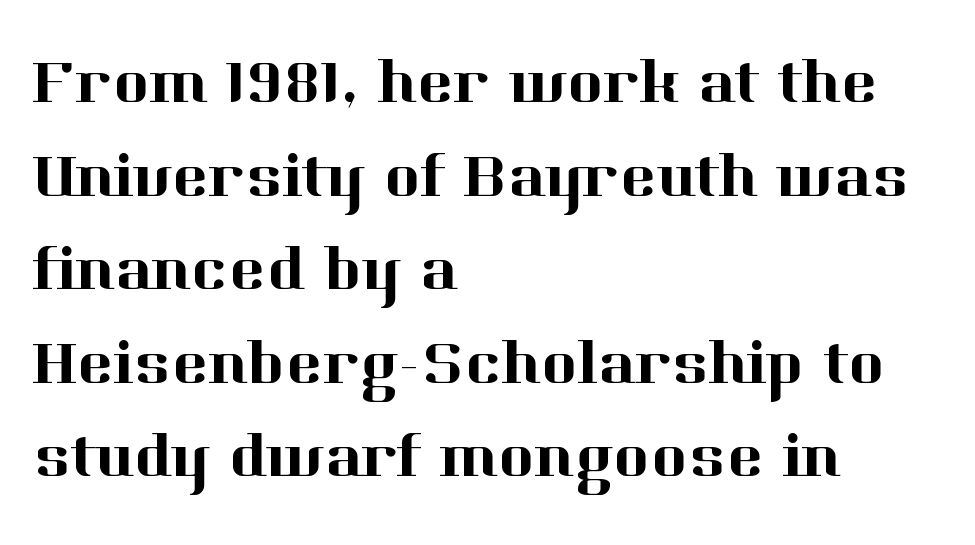
The image shows 62 px serif type, upright; set left-aligned, normal line spacing (1.51x), normal letter spacing, not underlined; high stroke contrast and a medium x-height.
